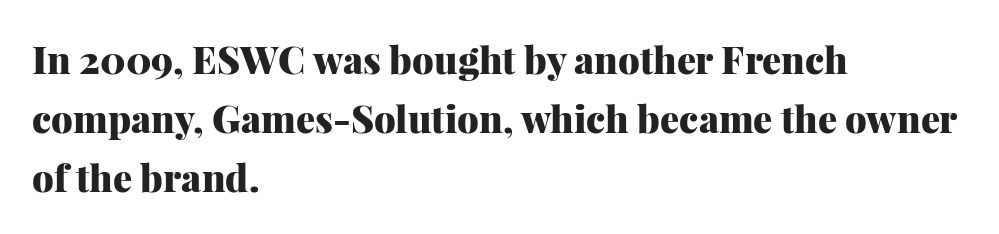
{"serif": "yes", "italic": "no", "bold": "yes", "weight": "heavy", "width": "normal", "stroke_contrast": "medium", "x_height": "medium", "monospaced": "no", "underline": "no", "align": "left", "line_spacing": "normal", "line_spacing_ratio": 1.55, "letter_spacing": "normal", "letter_spacing_em": 0.0, "glyph_px": 38}
